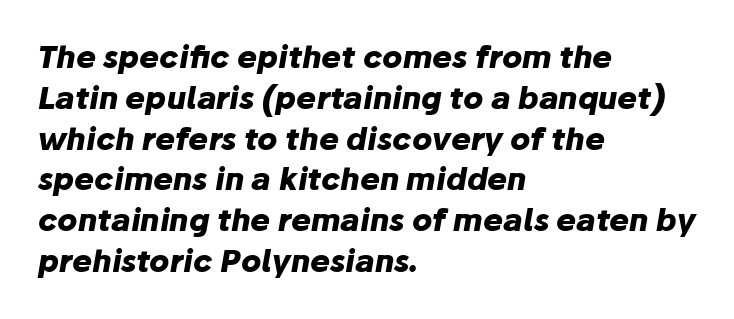
The image shows 30 px heavy type, italic (leaning right); set left-aligned, normal line spacing (1.36x), normal letter spacing, not underlined; low stroke contrast and a medium x-height.
